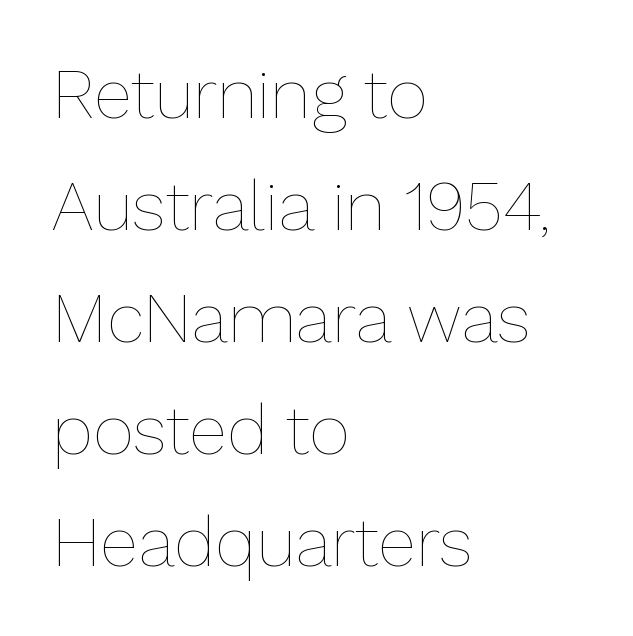
The image shows 70 px thin type, upright; set left-aligned, normal line spacing (1.6x), normal letter spacing, not underlined; low stroke contrast and a medium x-height.
